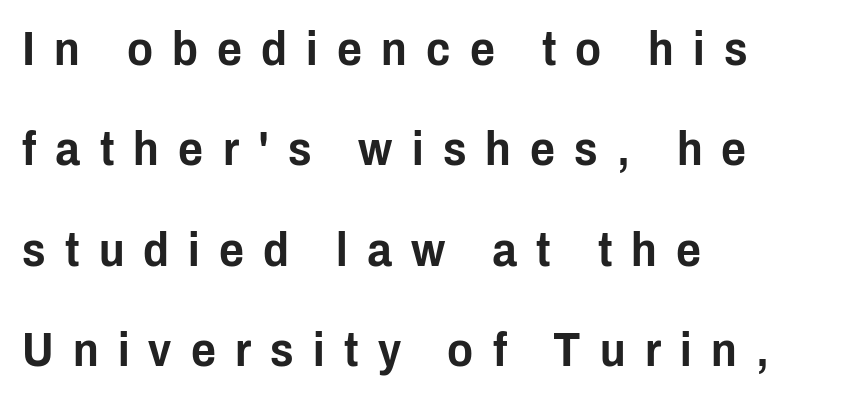
Q: Is the text italic (slanted)? A: No, it is upright.
Q: Is the typeface a serif or a sans-serif typeface? A: Sans-serif.
Q: Is the text underlined? A: No.
Q: How is the paragraph aligned? A: Left-aligned.
Q: Is the spacing between letters normal or unusually wide? A: Unusually wide.
Q: Is the spacing between lines tight, normal or loose? A: Loose.
Q: Width (condensed, normal, or wide)? A: Condensed.
Q: Stroke contrast? A: Low.
Q: x-height? A: Medium.
Q: Monospaced? A: No.
